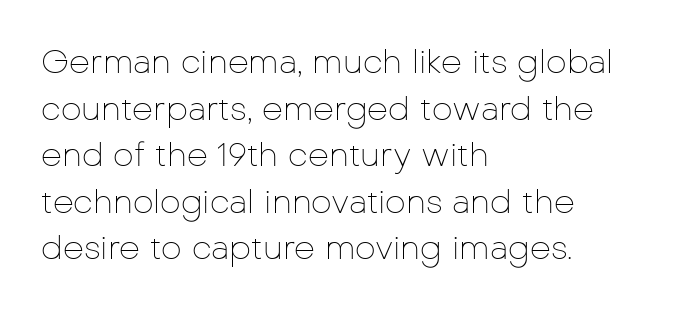
The line-height multiplier appears to be the usual default. Observe the absence of serifs on each vertical stroke in this sample. This reads as an unemphasized weight, regular at the heaviest. Do the letters lean? They stand straight.
